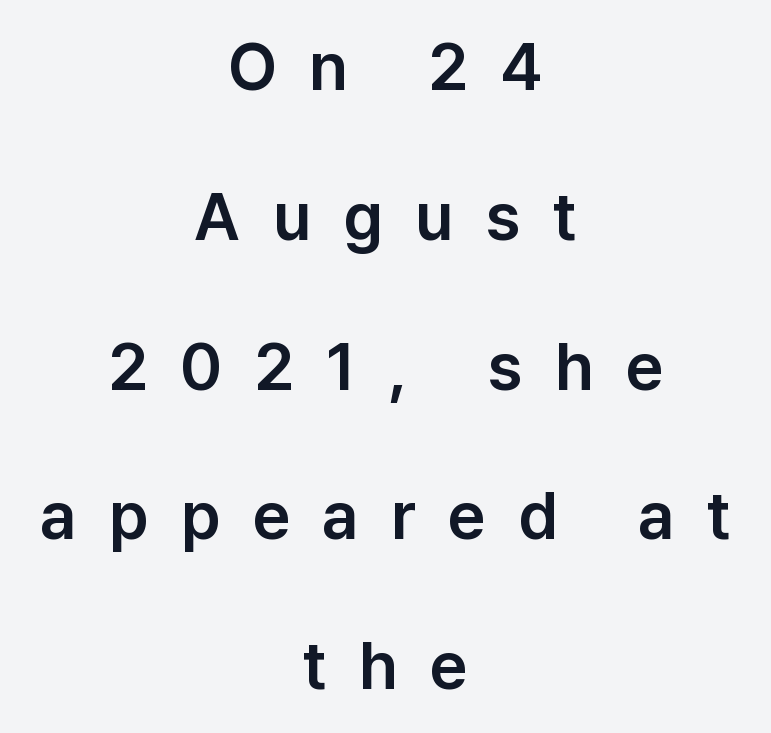
{"serif": "no", "italic": "no", "width": "normal", "stroke_contrast": "low", "x_height": "medium", "monospaced": "no", "underline": "no", "align": "center", "line_spacing": "loose", "line_spacing_ratio": 2.27, "letter_spacing": "wide", "letter_spacing_em": 0.49, "glyph_px": 66}
